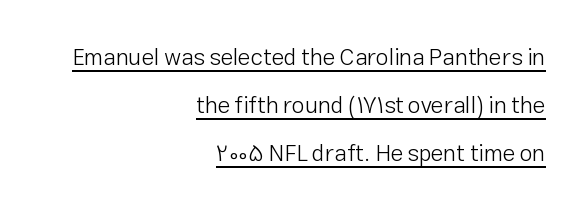
{"italic": "no", "bold": "no", "underline": "yes", "align": "right", "line_spacing": "loose", "line_spacing_ratio": 2.09, "letter_spacing": "normal", "letter_spacing_em": 0.0, "glyph_px": 23}
